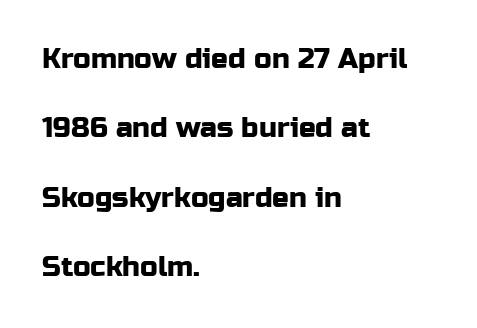
The image shows 28 px sans-serif type, upright; set left-aligned, loose line spacing (2.48x), normal letter spacing, not underlined; low stroke contrast and a medium x-height.
